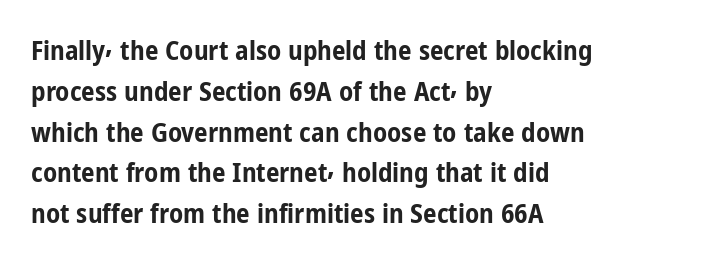
Q: Is the text bold? A: Yes.
Q: Is the text italic (slanted)? A: No, it is upright.
Q: Is the text underlined? A: No.
Q: How is the paragraph aligned? A: Left-aligned.
Q: Is the spacing between letters normal or unusually wide? A: Normal.
Q: Is the spacing between lines tight, normal or loose? A: Normal.
